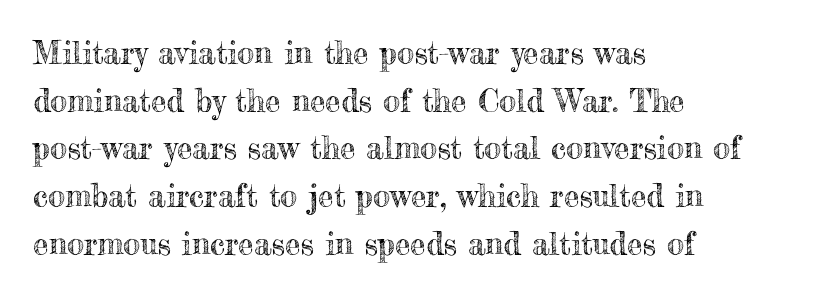
The image shows 31 px text type, upright; set left-aligned, normal line spacing (1.54x), normal letter spacing, not underlined; a small x-height.
